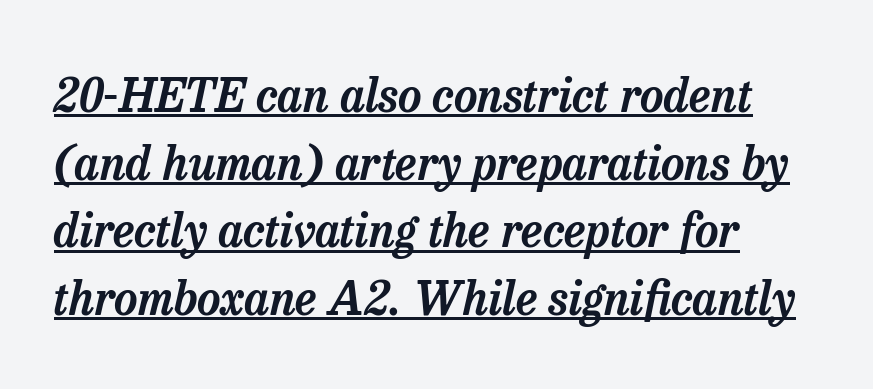
Q: Is the text italic (slanted)? A: Yes, it leans right by about 13 degrees.
Q: Is the typeface a serif or a sans-serif typeface? A: Serif.
Q: Is the text underlined? A: Yes.
Q: How is the paragraph aligned? A: Left-aligned.
Q: Is the spacing between letters normal or unusually wide? A: Normal.
Q: Is the spacing between lines tight, normal or loose? A: Normal.
Q: Width (condensed, normal, or wide)? A: Normal.
Q: Stroke contrast? A: Low.
Q: x-height? A: Medium.
Q: Monospaced? A: No.
